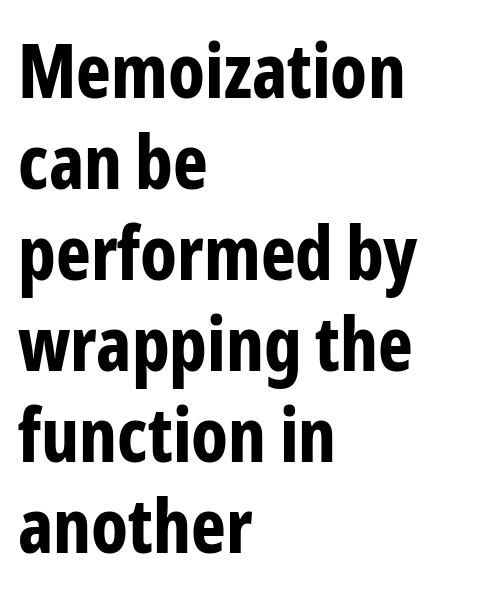
The image shows 74 px bold, condensed sans-serif type, upright; set left-aligned, line spacing 1.23x, normal letter spacing, not underlined; low stroke contrast and a medium x-height.
